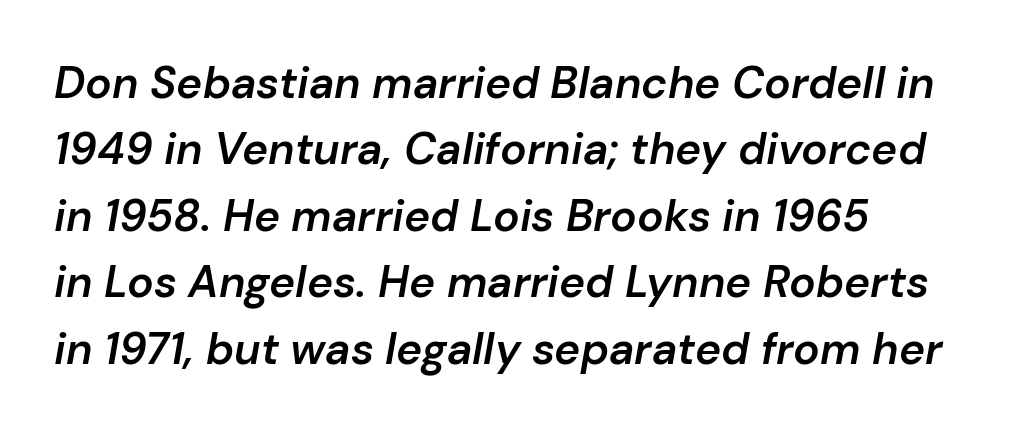
The image shows 44 px semibold type, italic (leaning right); set normal line spacing (1.51x), normal letter spacing, not underlined; low stroke contrast and a medium x-height.
